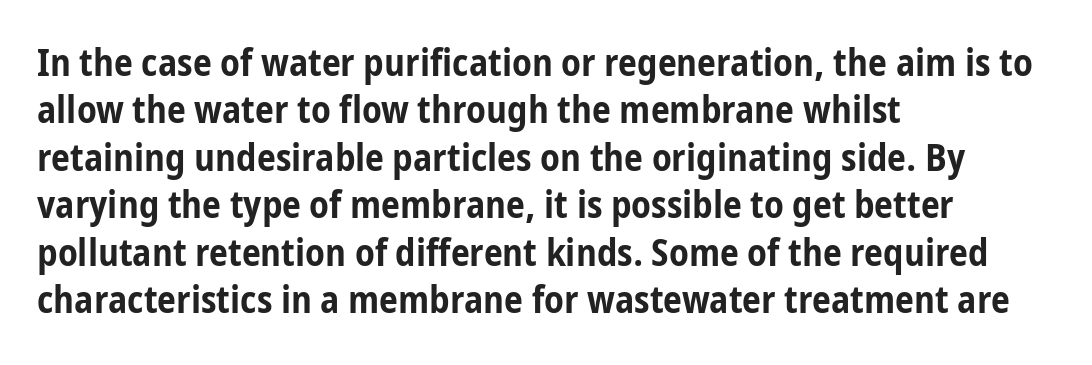
The image shows 38 px bold, condensed sans-serif type, upright; set left-aligned, normal line spacing (1.25x), normal letter spacing, not underlined; low stroke contrast and a medium x-height.
